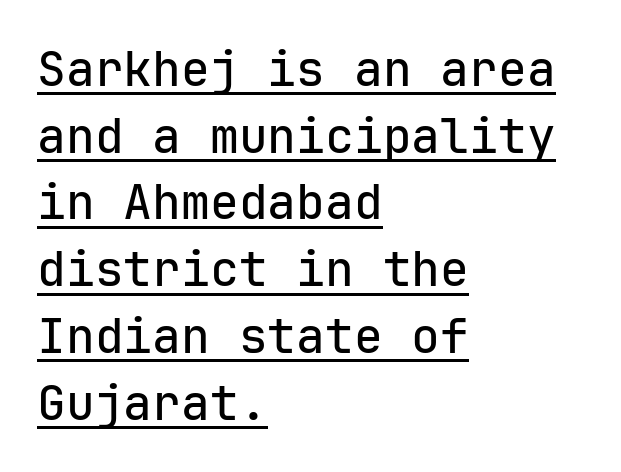
Evenly set lines give the paragraph a standard silhouette. The gaps between neighbouring characters are ordinary and unremarkable. Nothing sits at the stroke ends, so this counts as sans-serif. Fixed-width glyphs throughout — classic coding-font behaviour. Teacher's note: observe the even left margin — that is flush-left alignment.
